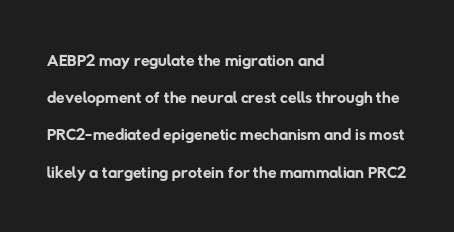
Q: Is the text bold? A: No.
Q: Is the text underlined? A: No.
Q: How is the paragraph aligned? A: Left-aligned.
Q: Is the spacing between letters normal or unusually wide? A: Normal.
Q: Is the spacing between lines tight, normal or loose? A: Normal.
